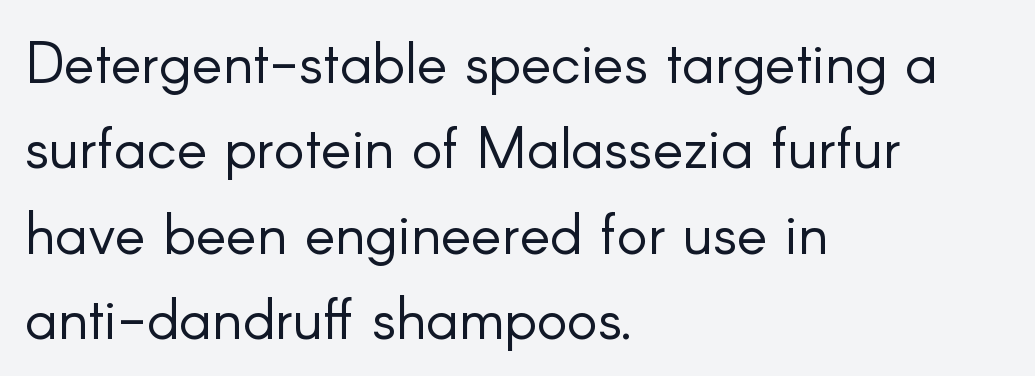
Q: Is the text bold? A: No.
Q: Is the text italic (slanted)? A: No, it is upright.
Q: Is the typeface a serif or a sans-serif typeface? A: Sans-serif.
Q: Is the text underlined? A: No.
Q: How is the paragraph aligned? A: Left-aligned.
Q: Is the spacing between letters normal or unusually wide? A: Normal.
Q: Is the spacing between lines tight, normal or loose? A: Normal.
Q: Width (condensed, normal, or wide)? A: Normal.
Q: Stroke contrast? A: Low.
Q: x-height? A: Small.
Q: Monospaced? A: No.
